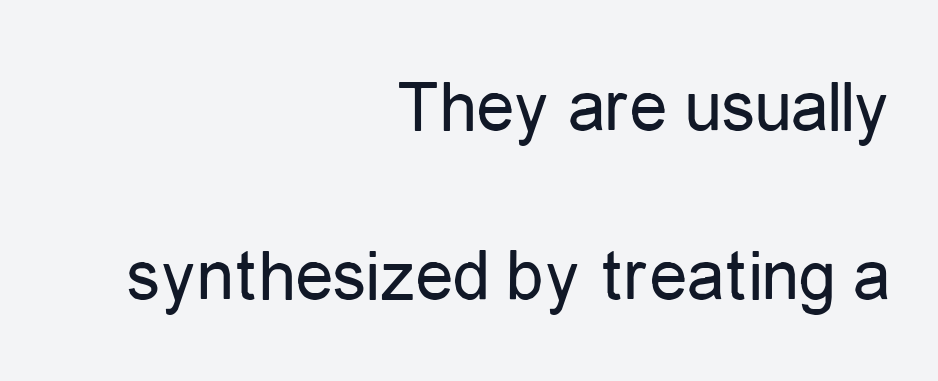
Q: Is the text bold? A: No.
Q: Is the text italic (slanted)? A: No, it is upright.
Q: Is the typeface a serif or a sans-serif typeface? A: Sans-serif.
Q: Is the text underlined? A: No.
Q: How is the paragraph aligned? A: Right-aligned.
Q: Is the spacing between letters normal or unusually wide? A: Normal.
Q: Is the spacing between lines tight, normal or loose? A: Loose.
Q: Width (condensed, normal, or wide)? A: Condensed.
Q: Stroke contrast? A: Low.
Q: x-height? A: Medium.
Q: Monospaced? A: No.
